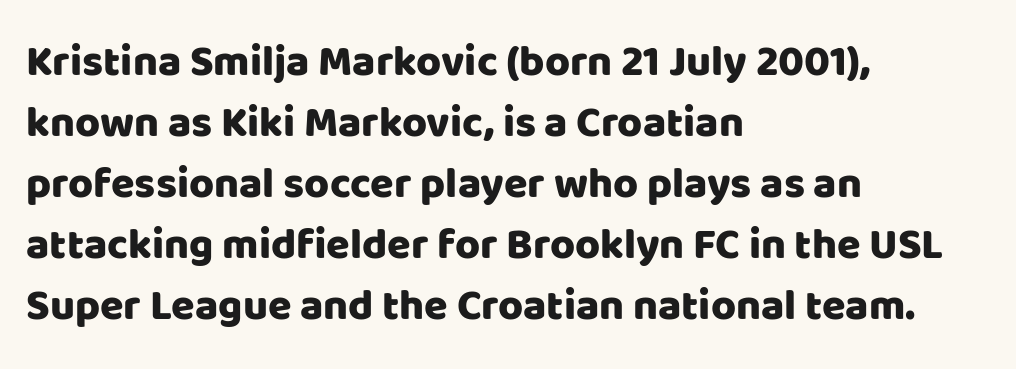
Q: Is the text italic (slanted)? A: No, it is upright.
Q: Is the typeface a serif or a sans-serif typeface? A: Sans-serif.
Q: Is the text underlined? A: No.
Q: How is the paragraph aligned? A: Left-aligned.
Q: Is the spacing between letters normal or unusually wide? A: Normal.
Q: Is the spacing between lines tight, normal or loose? A: Normal.
Q: Width (condensed, normal, or wide)? A: Normal.
Q: Stroke contrast? A: Low.
Q: x-height? A: Large.
Q: Monospaced? A: No.
